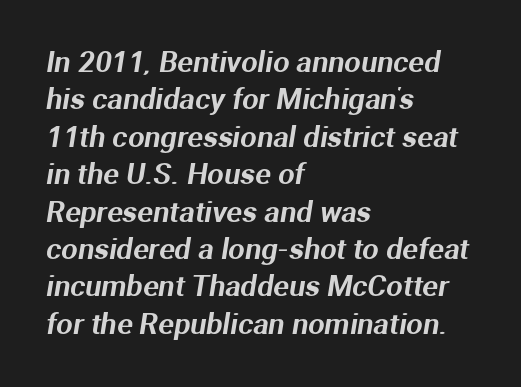
Q: Is the typeface a serif or a sans-serif typeface? A: Sans-serif.
Q: Is the text underlined? A: No.
Q: How is the paragraph aligned? A: Left-aligned.
Q: Is the spacing between letters normal or unusually wide? A: Normal.
Q: Is the spacing between lines tight, normal or loose? A: Normal.
Q: Width (condensed, normal, or wide)? A: Normal.
Q: Stroke contrast? A: Medium.
Q: x-height? A: Medium.
Q: Monospaced? A: No.
